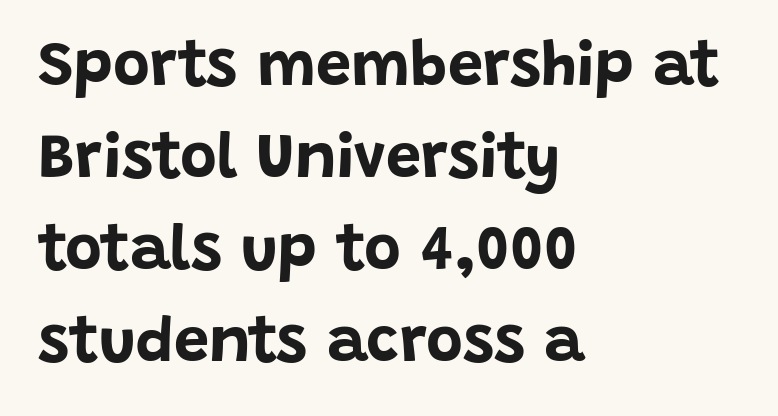
{"serif": "no", "italic": "no", "bold": "yes", "weight": "bold", "width": "normal", "stroke_contrast": "low", "x_height": "large", "monospaced": "no", "underline": "no", "align": "left", "line_spacing": "normal", "line_spacing_ratio": 1.46, "letter_spacing": "normal", "letter_spacing_em": 0.0, "glyph_px": 63}
